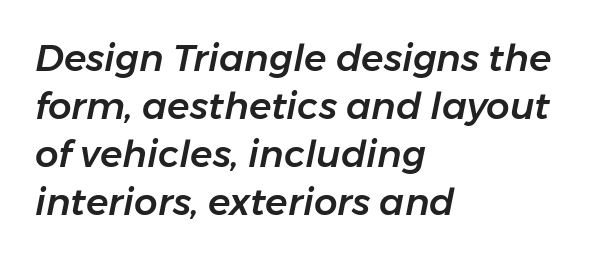
The image shows 37 px text type, italic (leaning right); set left-aligned, normal line spacing (1.3x), normal letter spacing, not underlined; low stroke contrast and a medium x-height.
